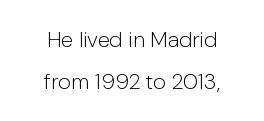
The image shows 22 px text type, upright; set centered, loose line spacing (1.9x), normal letter spacing, not underlined.
